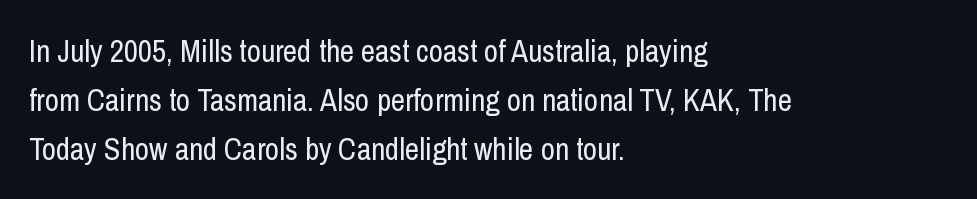
The block of text has a typical density, with ordinary space between rows. The typography opts for an upright posture over an oblique one. These lines stack with their left ends in a neat column. This sample has the flowing, uneven cadence of proportional lettering. The rendering shows plain stroke endings on the letterforms — a sans-serif design.
